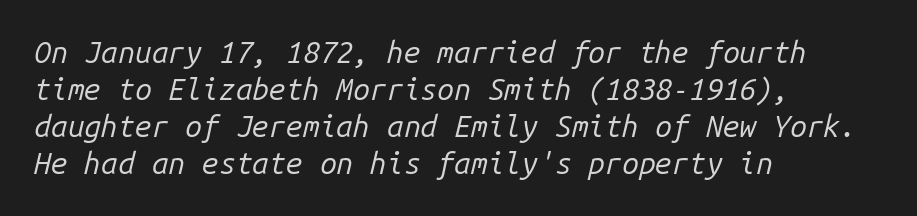
Is the stroke heavy? The answer is a plain regular-or-lighter. Fixed-width glyphs throughout — classic coding-font behaviour. Spacing between characters is what you'd get straight out of the box. Teacher's note: observe the even left margin — that is flush-left alignment. The baseline area is clear. It's the slanting kind of type.
